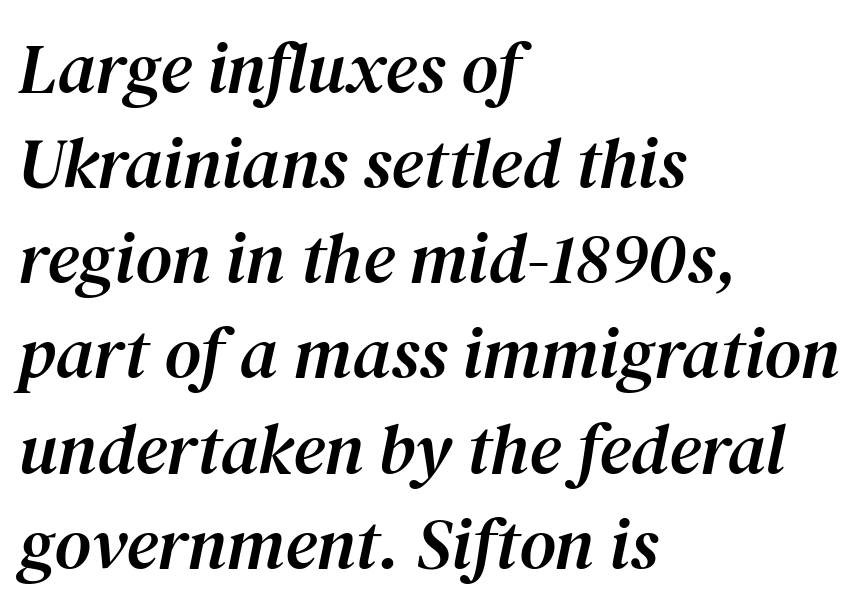
Q: Is the text italic (slanted)? A: Yes, it leans right by about 12 degrees.
Q: Is the typeface a serif or a sans-serif typeface? A: Serif.
Q: Is the text underlined? A: No.
Q: How is the paragraph aligned? A: Left-aligned.
Q: Is the spacing between letters normal or unusually wide? A: Normal.
Q: Is the spacing between lines tight, normal or loose? A: Normal.
Q: Width (condensed, normal, or wide)? A: Normal.
Q: Stroke contrast? A: Medium.
Q: x-height? A: Medium.
Q: Monospaced? A: No.
